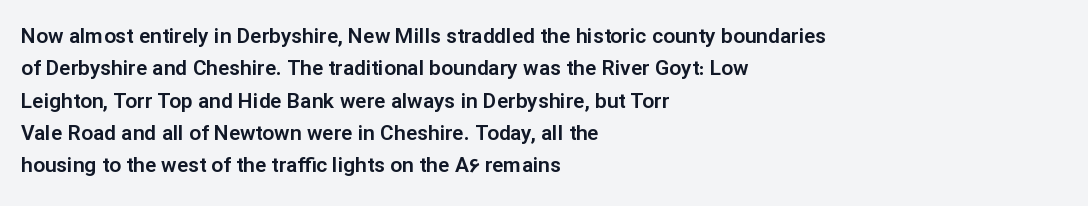
{"italic": "no", "underline": "no", "align": "left", "line_spacing": "normal", "line_spacing_ratio": 1.54, "letter_spacing": "normal", "letter_spacing_em": 0.0, "glyph_px": 21}
